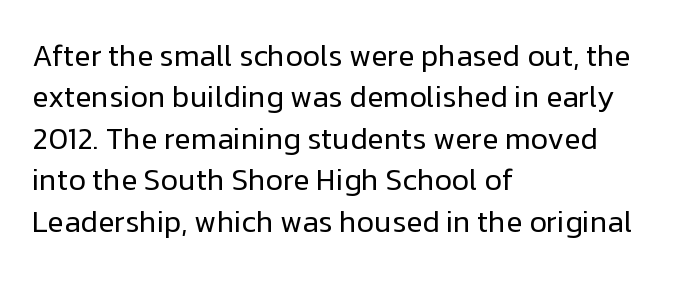
{"serif": "no", "italic": "no", "bold": "no", "weight": "regular", "width": "normal", "stroke_contrast": "low", "x_height": "medium", "monospaced": "no", "underline": "no", "align": "left", "line_spacing": "normal", "line_spacing_ratio": 1.38, "letter_spacing": "normal", "letter_spacing_em": 0.0, "glyph_px": 30}
